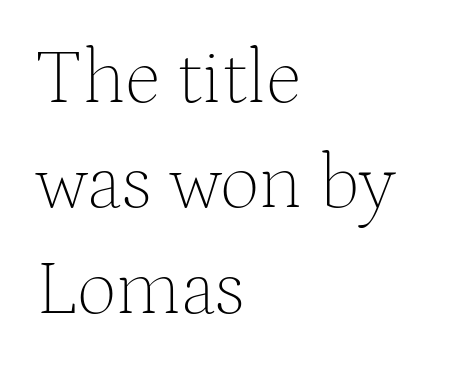
A clean baseline with only descenders dipping below it. Reading down the column, the eye jumps a familiar distance to each next line. Think of a printed novel: that variable character pitch is what you see here. The horizontal fit of the characters is conventional and even. Is the block centered? No — it sits flush against the left margin. The letterforms sit at book weight or below.
